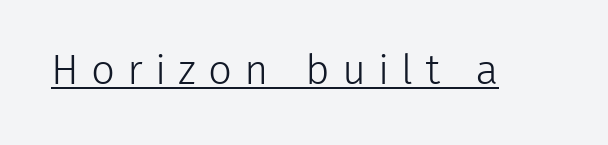
Look at the tracking — it's clearly loosened, letters drifting apart. Character widths vary here, with narrow letters taking less room than wide ones. A quiet, ordinary-to-light weight characterises the typeface. This is underlined copy, the kind a proofreader might mark for attention. The typography opts for an upright posture over an oblique one. Does the type have serifs? No, each stem ends abruptly.
